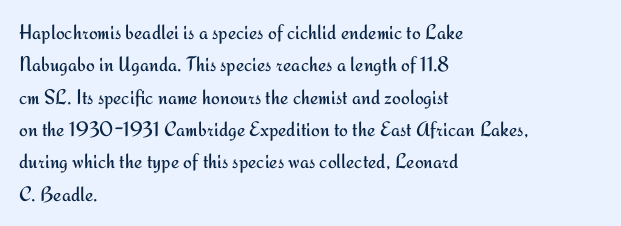
Q: Is the text bold? A: No.
Q: Is the text italic (slanted)? A: No, it is upright.
Q: Is the text underlined? A: No.
Q: How is the paragraph aligned? A: Left-aligned.
Q: Is the spacing between letters normal or unusually wide? A: Normal.
Q: Is the spacing between lines tight, normal or loose? A: Normal.
